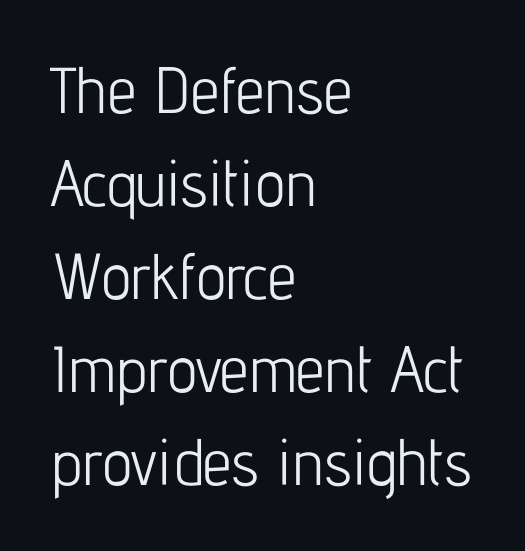
Q: Is the text bold? A: No.
Q: Is the text italic (slanted)? A: No, it is upright.
Q: Is the typeface a serif or a sans-serif typeface? A: Sans-serif.
Q: Is the text underlined? A: No.
Q: How is the paragraph aligned? A: Left-aligned.
Q: Is the spacing between letters normal or unusually wide? A: Normal.
Q: Is the spacing between lines tight, normal or loose? A: Normal.
Q: Width (condensed, normal, or wide)? A: Condensed.
Q: Stroke contrast? A: Low.
Q: x-height? A: Medium.
Q: Monospaced? A: No.
